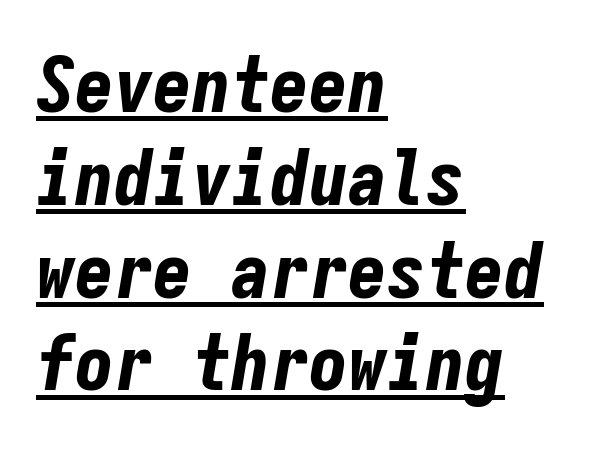
A typesetter would call this monospace, since all characters share one set width. What weight is shown? A full bold with thick strokes. Line beginnings align vertically; line endings do not. There is no visible air inserted between adjacent glyphs. Emphasis is given by a line drawn under the lettering. Slanted lettering throughout.
